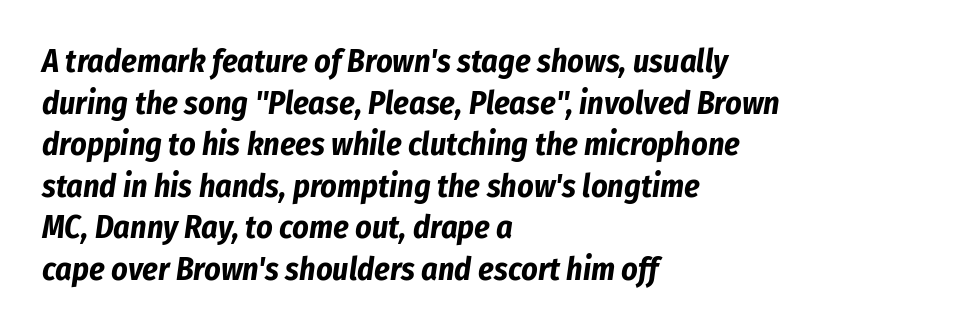
{"italic": "yes", "lean": "right", "slant_degrees": 8, "bold": "yes", "weight": "bold", "width": "condensed", "stroke_contrast": "low", "x_height": "medium", "monospaced": "no", "underline": "no", "align": "left", "line_spacing": "normal", "line_spacing_ratio": 1.3, "letter_spacing": "normal", "letter_spacing_em": 0.0, "glyph_px": 32}
